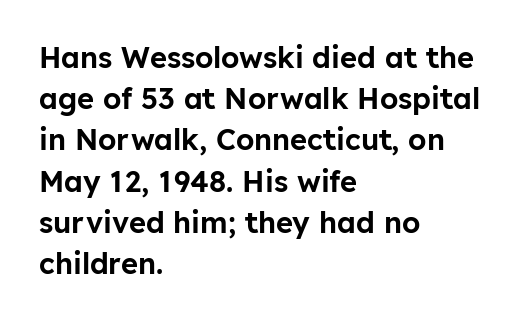
In terms of letterspacing, this is plain default setting. Each line starts at the same left margin while the right side varies. Nope, no serifs anywhere on these letters. The block of text has a typical density, with ordinary space between rows.
